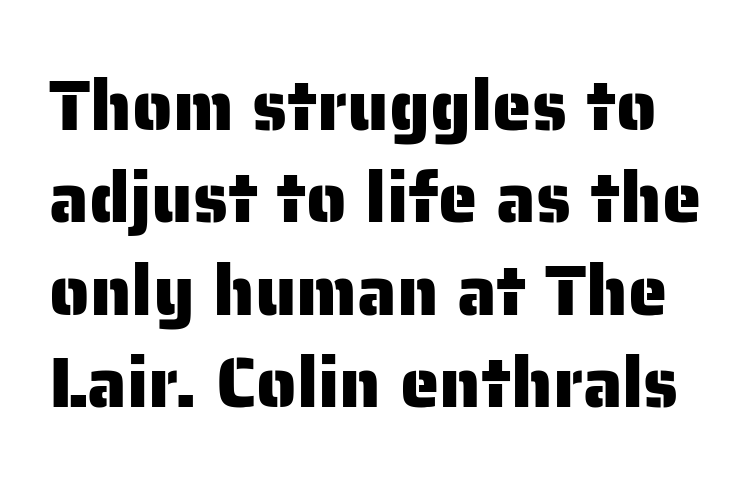
There is no visible air inserted between adjacent glyphs. Normally led — the rows are evenly, conventionally spaced. Serif or sans? Sans — the stroke terminals are bare. The rendering uses natural spacing where letterforms have individual widths. Posture: upright roman. The gap between lines stays unmarked.
